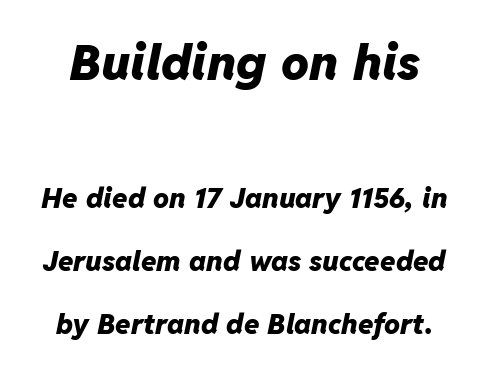
Q: Is the text bold? A: Yes.
Q: Is the text italic (slanted)? A: Yes, it leans right by about 11 degrees.
Q: Is the text underlined? A: No.
Q: Is the spacing between letters normal or unusually wide? A: Normal.
Q: Is the spacing between lines tight, normal or loose? A: Loose.
Q: Which block of text is set in a larger size, the first (top) or the second (bottom)? A: The first (top) one.
Q: Width (condensed, normal, or wide)? A: Normal.
Q: Stroke contrast? A: Low.
Q: x-height? A: Medium.
Q: Monospaced? A: No.
